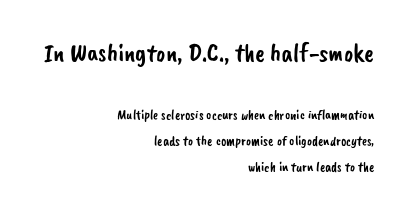
The image shows 26 px text type; set right-aligned, line spacing 1.86x, normal letter spacing, not underlined; the first (top) block is 1.86x larger.
